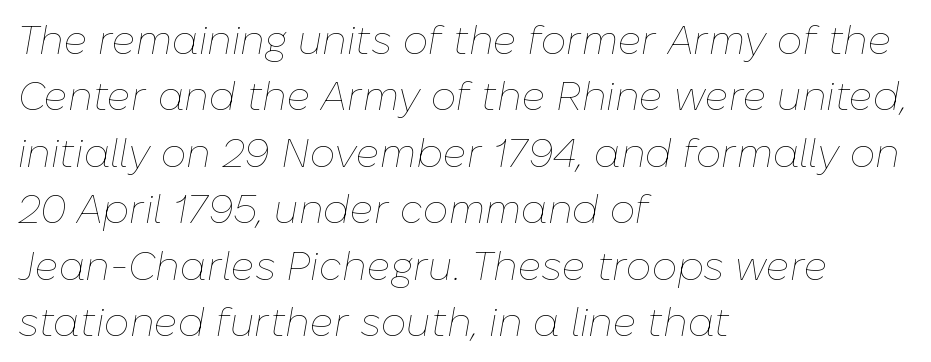
{"italic": "yes", "lean": "right", "slant_degrees": 10, "bold": "no", "weight": "thin", "width": "normal", "stroke_contrast": "low", "x_height": "medium", "monospaced": "no", "underline": "no", "align": "left", "line_spacing": "normal", "line_spacing_ratio": 1.41, "letter_spacing": "normal", "letter_spacing_em": 0.0, "glyph_px": 40}
